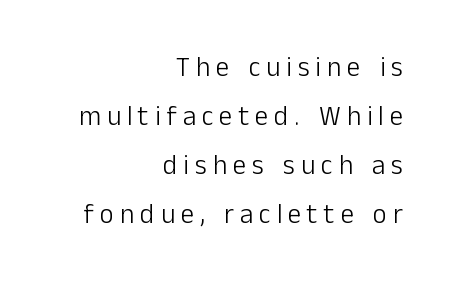
Q: Is the text bold? A: No.
Q: Is the text italic (slanted)? A: No, it is upright.
Q: Is the text underlined? A: No.
Q: How is the paragraph aligned? A: Right-aligned.
Q: Is the spacing between letters normal or unusually wide? A: Unusually wide.
